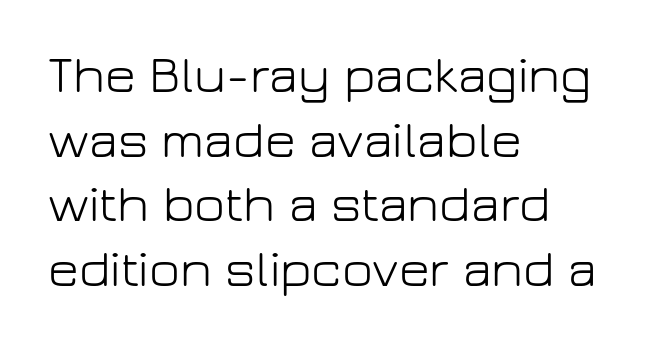
The image shows 53 px light sans-serif type, upright; set left-aligned, line spacing 1.22x, normal letter spacing, not underlined; low stroke contrast and a medium x-height.
